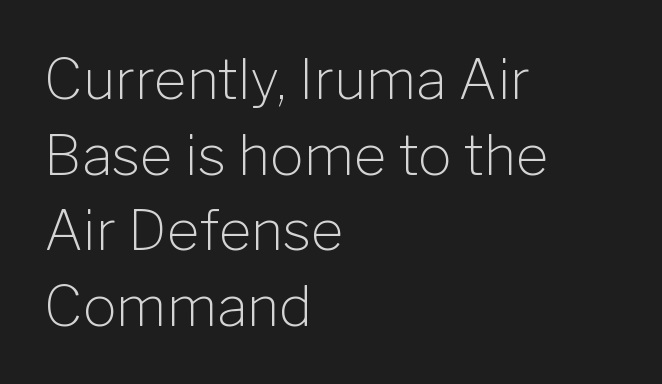
You could call the tracking neutral — neither tight nor loose. Is the stroke heavy? The answer is a plain regular-or-lighter. Words float on clear page, feet unadorned. The leading is moderate, giving the passage an even texture. This sample has the flowing, uneven cadence of proportional lettering.
